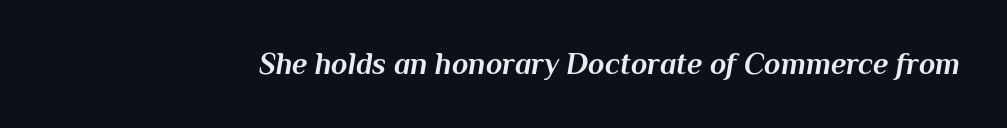
Q: Is the text bold? A: Yes.
Q: Is the text italic (slanted)? A: Yes, it leans right by about 10 degrees.
Q: Is the text underlined? A: No.
Q: Is the spacing between letters normal or unusually wide? A: Normal.
Q: Width (condensed, normal, or wide)? A: Normal.
Q: Stroke contrast? A: Medium.
Q: x-height? A: Medium.
Q: Monospaced? A: No.
